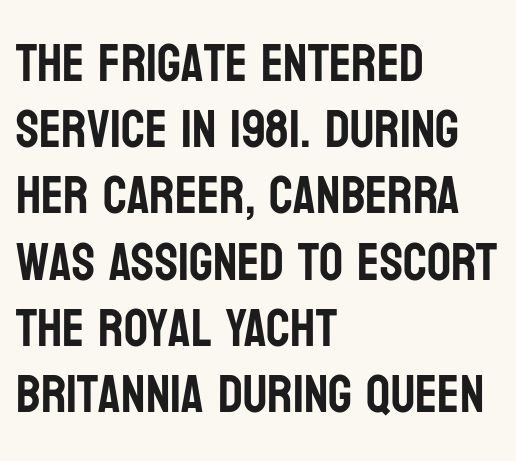
Q: Is the text italic (slanted)? A: No, it is upright.
Q: Is the typeface a serif or a sans-serif typeface? A: Sans-serif.
Q: Is the text underlined? A: No.
Q: How is the paragraph aligned? A: Left-aligned.
Q: Is the spacing between letters normal or unusually wide? A: Normal.
Q: Is the spacing between lines tight, normal or loose? A: Normal.
Q: Width (condensed, normal, or wide)? A: Condensed.
Q: Stroke contrast? A: Low.
Q: x-height? A: Large.
Q: Monospaced? A: No.
